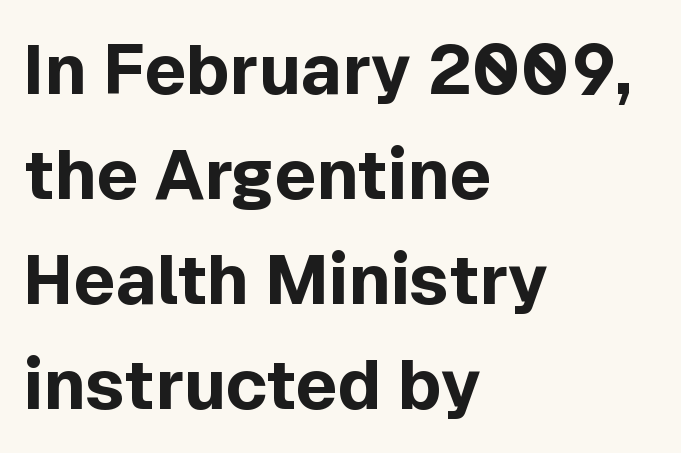
Ordinary non-slanted type is in use. These lines are composed in type without serifs. The strokes are fattened all the way to bold. The lines in this sample share a left origin and differ only in where they stop. How would I describe the line gaps? Plain and ordinary. The passage shown is typed in a proportional face where columns would drift.
